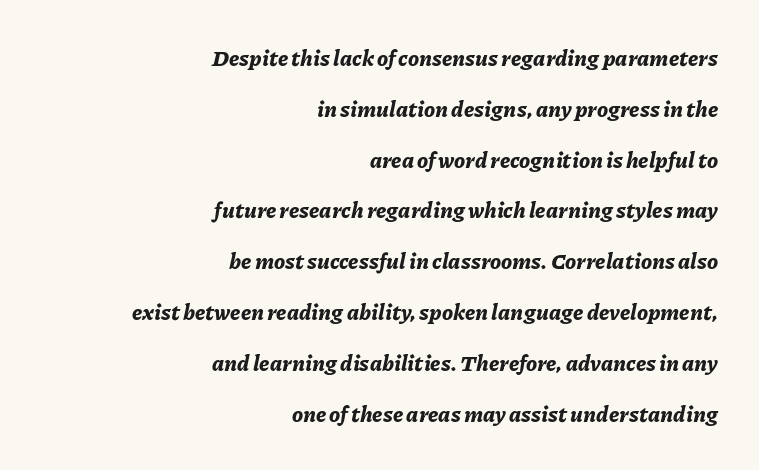
{"italic": "yes", "lean": "right", "slant_degrees": 11, "bold": "yes", "underline": "no", "align": "right", "line_spacing": "loose", "line_spacing_ratio": 2.31, "letter_spacing": "normal", "letter_spacing_em": 0.0, "glyph_px": 22}
